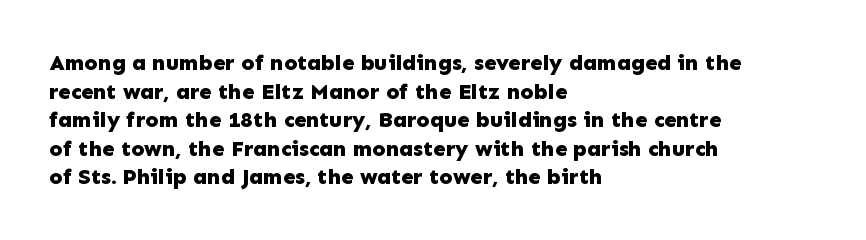
The image shows 22 px bold type, upright; set left-aligned, normal line spacing (1.3x), normal letter spacing, not underlined.
